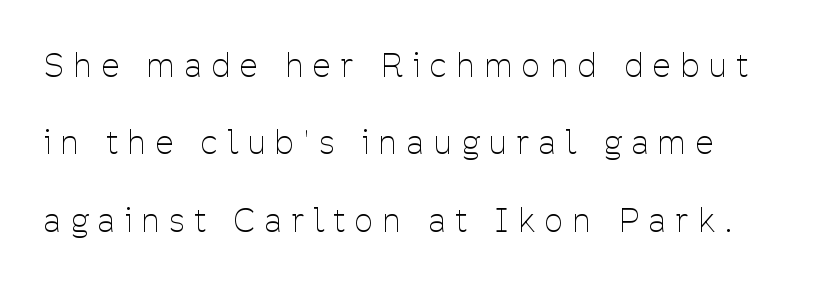
The image shows 32 px thin, condensed sans-serif type, upright; set left-aligned, loose line spacing (2.42x), unusually wide letter spacing (+0.32 em), not underlined; low stroke contrast and a medium x-height.
